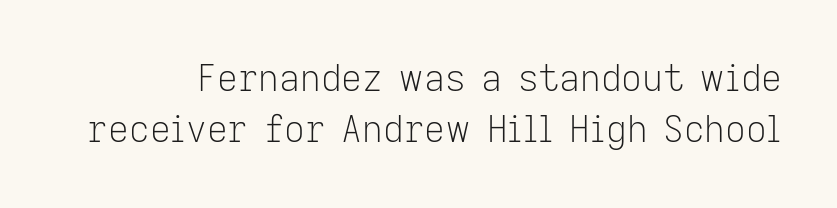
The font's upright variant was chosen for this text. Evenly set lines give the paragraph a standard silhouette. You can tell from the bare stems that sans-serif type was used. The horizontal fit of the characters is conventional and even. The face looks like a standard text weight, possibly lighter. You could not count columns in this text — the font is proportionally spaced.
